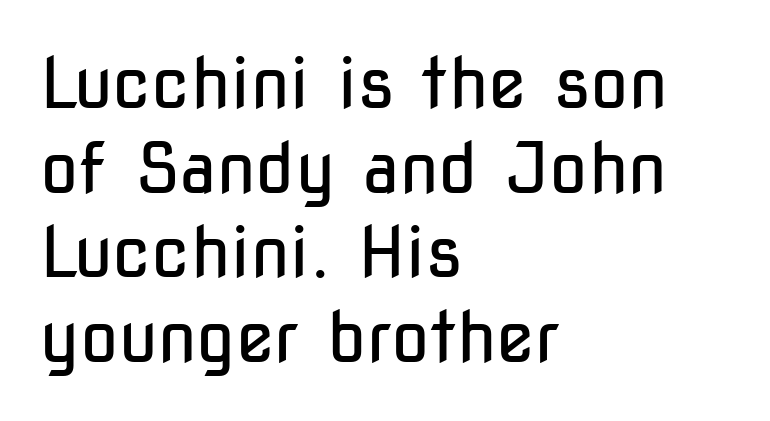
{"serif": "no", "italic": "no", "bold": "no", "weight": "regular", "width": "condensed", "stroke_contrast": "low", "x_height": "medium", "monospaced": "no", "underline": "no", "align": "left", "line_spacing_ratio": 1.21, "letter_spacing": "normal", "letter_spacing_em": 0.0, "glyph_px": 70}
